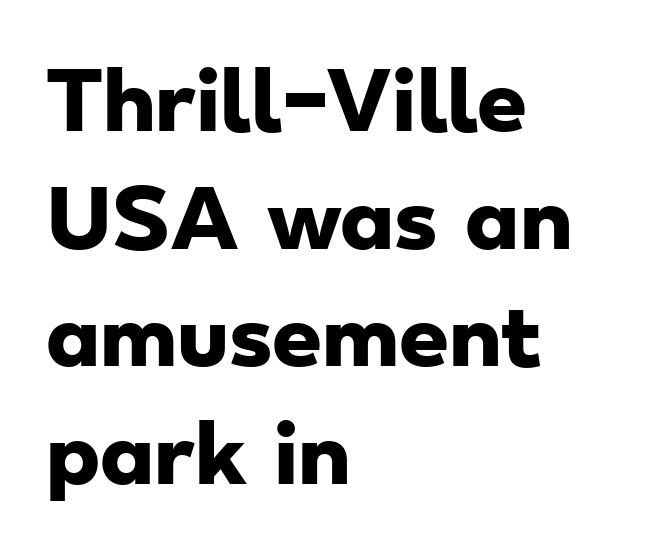
The leading is moderate, giving the passage an even texture. The space beneath each line is pristine and unruled. The passage shown is emphatically bold. Observe the absence of serifs on each vertical stroke in this sample. Looks like regular typesetting: each glyph gets only the width it needs.
